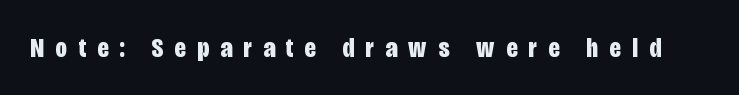
The image shows 28 px bold, condensed sans-serif type, upright; set unusually wide letter spacing (+0.41 em), not underlined; low stroke contrast and a large x-height.
